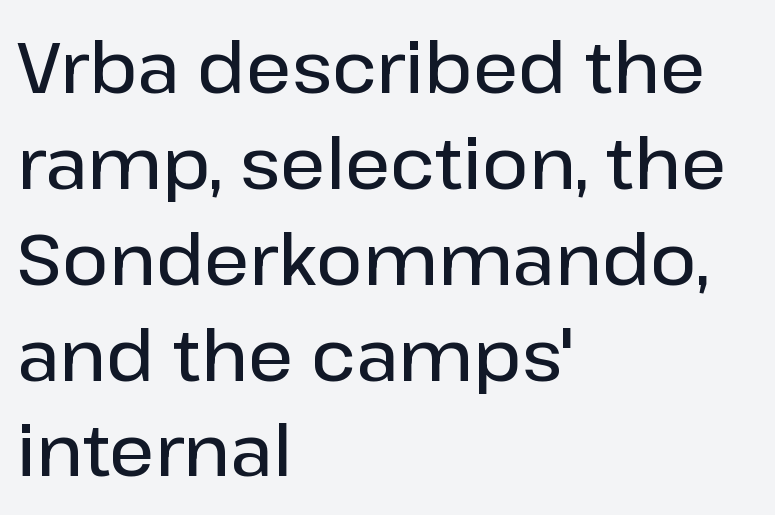
Q: Is the text bold? A: Semi-bold.
Q: Is the text italic (slanted)? A: No, it is upright.
Q: Is the typeface a serif or a sans-serif typeface? A: Sans-serif.
Q: Is the text underlined? A: No.
Q: How is the paragraph aligned? A: Left-aligned.
Q: Is the spacing between letters normal or unusually wide? A: Normal.
Q: Is the spacing between lines tight, normal or loose? A: Normal.
Q: Width (condensed, normal, or wide)? A: Normal.
Q: Stroke contrast? A: Low.
Q: x-height? A: Medium.
Q: Monospaced? A: No.
